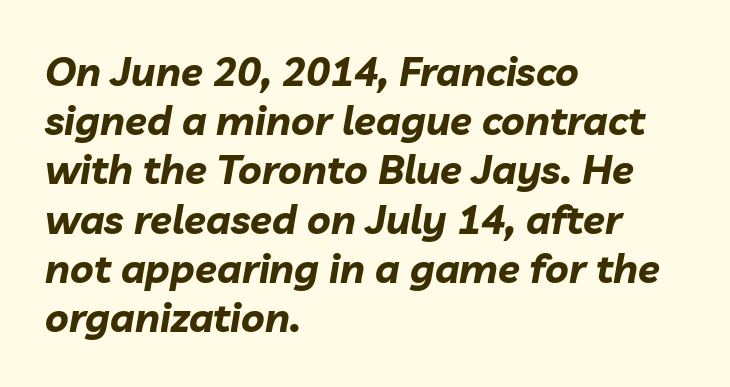
Q: Is the text bold? A: Yes.
Q: Is the text italic (slanted)? A: Yes, it leans right by about 10 degrees.
Q: Is the text underlined? A: No.
Q: How is the paragraph aligned? A: Left-aligned.
Q: Is the spacing between letters normal or unusually wide? A: Normal.
Q: Width (condensed, normal, or wide)? A: Normal.
Q: Stroke contrast? A: Low.
Q: x-height? A: Medium.
Q: Monospaced? A: No.
